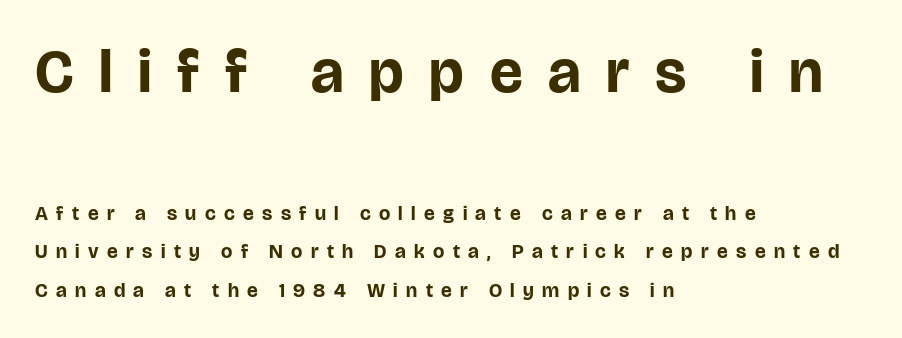
The image shows 61 px bold sans-serif type, upright; set left-aligned, loose line spacing (1.92x), unusually wide letter spacing (+0.42 em), not underlined; the first (top) block is 3.05x larger; low stroke contrast and a large x-height.
